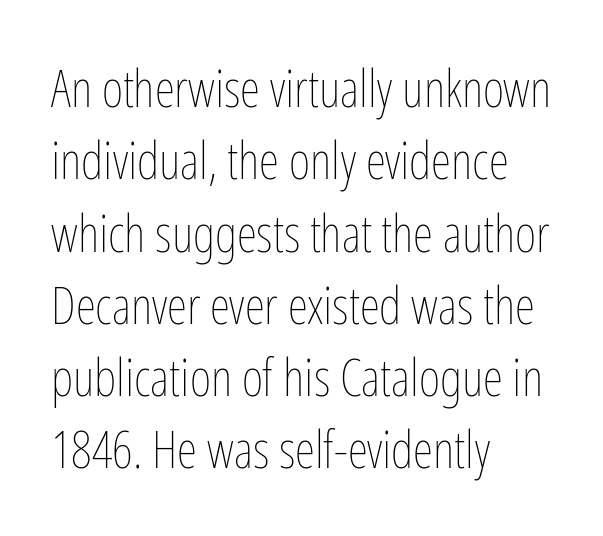
The image shows 52 px thin, condensed type, upright; set left-aligned, normal line spacing (1.39x), normal letter spacing, not underlined; low stroke contrast and a medium x-height.
